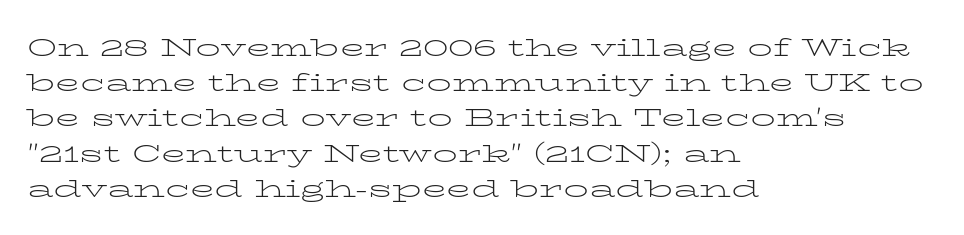
The image shows 25 px text type, upright; set left-aligned, normal line spacing (1.41x), normal letter spacing, not underlined.
